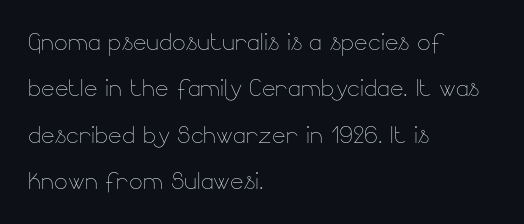
{"italic": "no", "bold": "no", "weight": "thin", "width": "normal", "stroke_contrast": "low", "x_height": "small", "monospaced": "no", "underline": "no", "align": "left", "line_spacing": "normal", "line_spacing_ratio": 1.45, "letter_spacing": "normal", "letter_spacing_em": 0.0, "glyph_px": 32}
